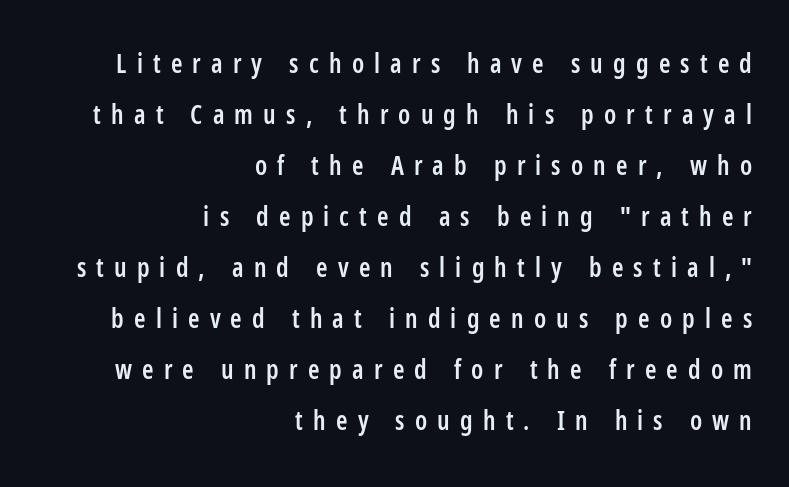
{"italic": "no", "bold": "semi", "underline": "no", "align": "right", "line_spacing": "loose", "line_spacing_ratio": 1.96, "letter_spacing": "wide", "letter_spacing_em": 0.39, "glyph_px": 26}
